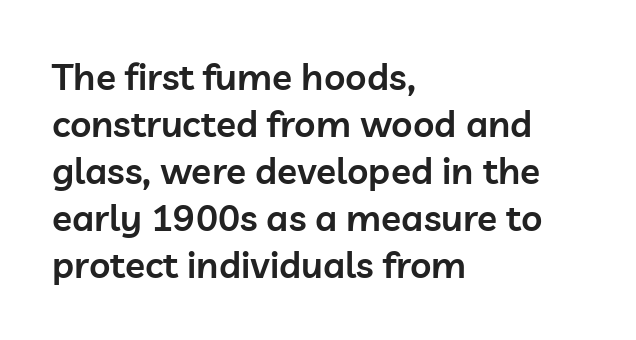
{"serif": "no", "italic": "no", "bold": "semi", "weight": "semibold", "width": "normal", "stroke_contrast": "low", "x_height": "medium", "monospaced": "no", "underline": "no", "align": "left", "line_spacing": "normal", "line_spacing_ratio": 1.27, "letter_spacing": "normal", "letter_spacing_em": 0.0, "glyph_px": 37}
